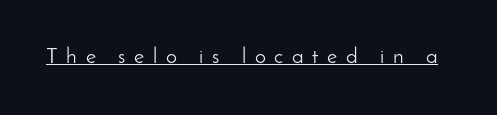
A typesetter would mark this as roman, not italic. Looks like someone drew a line under every word here. Weight class: somewhere from thin through regular. Loose tracking; the words dissolve into strings of separated letters.
